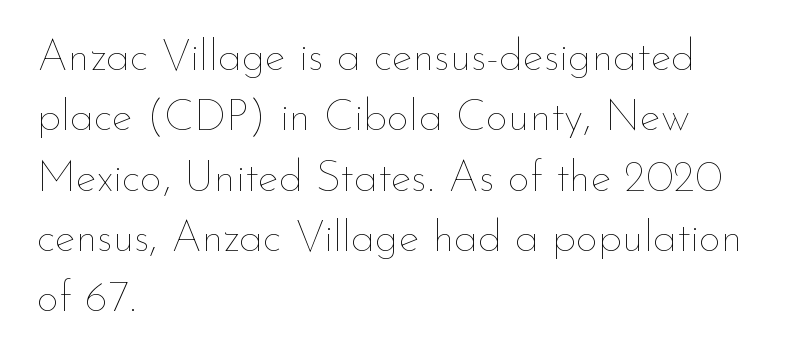
{"italic": "no", "bold": "no", "weight": "thin", "width": "normal", "stroke_contrast": "low", "x_height": "small", "monospaced": "no", "underline": "no", "align": "left", "line_spacing": "normal", "line_spacing_ratio": 1.37, "letter_spacing": "normal", "letter_spacing_em": 0.0, "glyph_px": 44}
